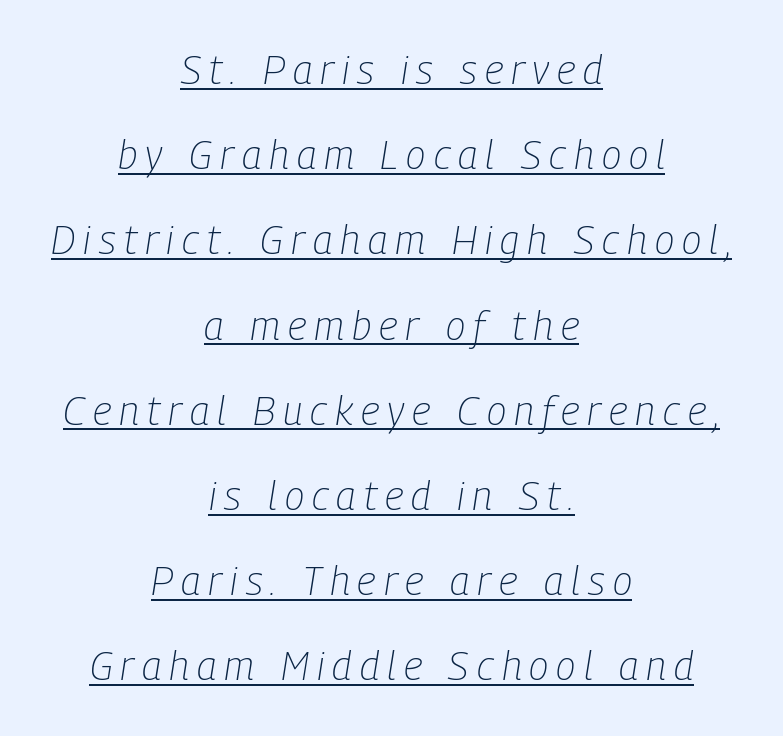
Is there an underline? Yes — a line sits under the letters. Proportional: the letters do not fall into vertical columns. The gaps between neighbouring characters are conspicuously large. Successive baselines arrive slowly, with a big drop between each.
